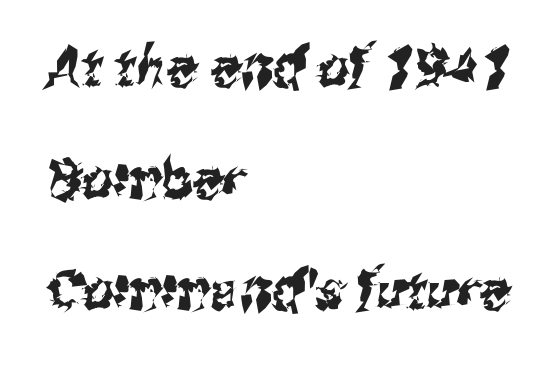
How would I describe the line gaps? Wide and relaxed. Glance below the letters and you will spot only blank space. Students, note that the glyphs here touch the page at normal intervals. Layout note: lines flush left. Each letter keeps its own natural width here, so spacing adapts to shape. Classification — sans serif.
